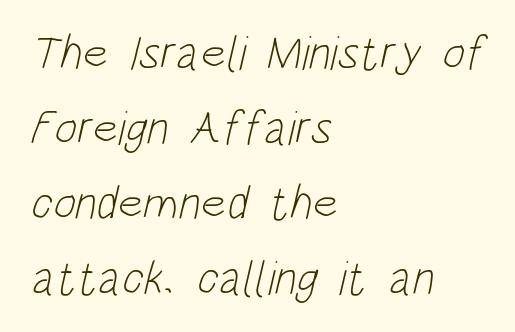
Has an underline been added? It has not. The gaps between neighbouring characters are ordinary and unremarkable. Weight: not bold — regular or lighter. If you measured baseline to baseline, you'd find a middling distance. The paragraph shown leans on its left margin. The glyphs in this specimen are sans serif.
